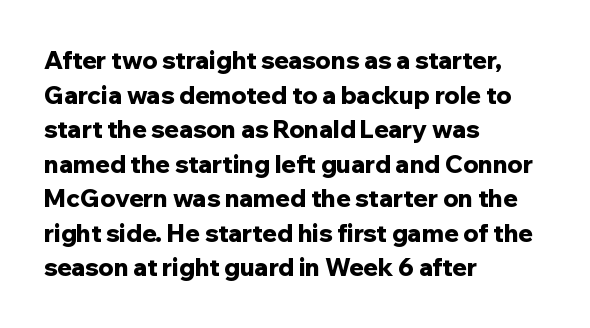
{"italic": "no", "bold": "yes", "underline": "no", "align": "left", "line_spacing": "normal", "line_spacing_ratio": 1.44, "letter_spacing": "normal", "letter_spacing_em": 0.0, "glyph_px": 24}
